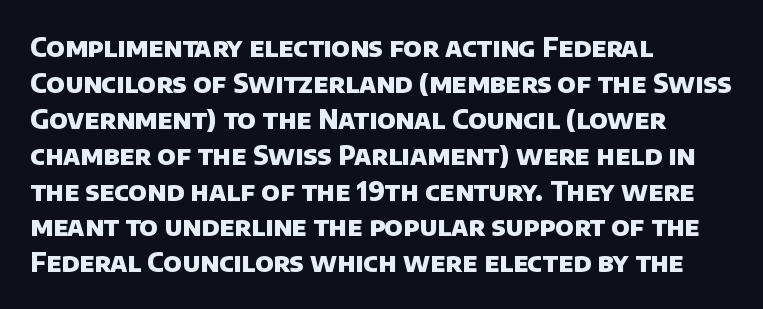
The image shows 26 px bold type; set left-aligned, normal line spacing (1.38x), normal letter spacing, not underlined.
